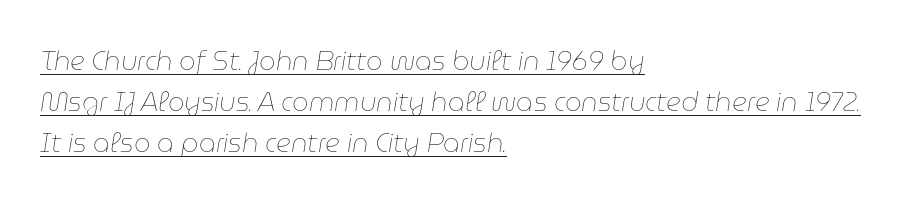
{"italic": "yes", "lean": "right", "slant_degrees": 9, "bold": "no", "underline": "yes", "align": "left", "line_spacing": "normal", "line_spacing_ratio": 1.57, "letter_spacing": "normal", "letter_spacing_em": 0.0, "glyph_px": 26}
